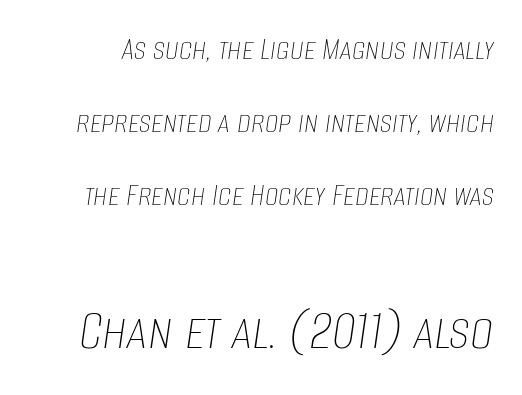
The image shows 59 px thin, condensed type, italic (leaning right); set loose line spacing (2.15x), normal letter spacing, not underlined; the second (bottom) block is 1.74x larger; low stroke contrast and a large x-height.
